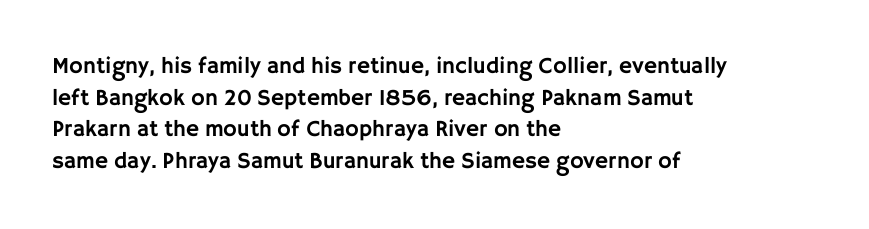
The letterforms sit shoulder to shoulder at normal distance. The paragraph has a hard left edge and a soft right edge. A clean baseline with only descenders dipping below it. No italicization has been applied; the sample stays upright.
